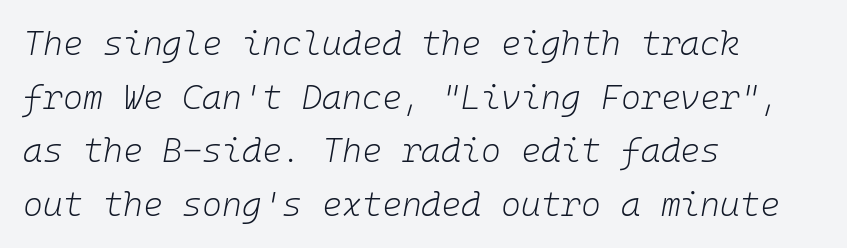
One-word summary of the alignment: left. Letters rest on an invisible, unmarked baseline. Looks like terminal output: every glyph gets an equal slot. Evenly set lines give the paragraph a standard silhouette. Caption: face not bold, strokes unweighted.
